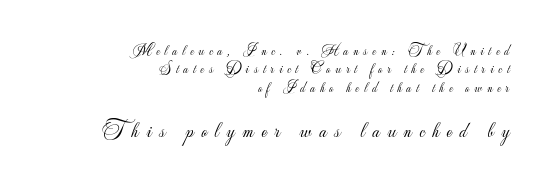
{"bold": "no", "underline": "no", "align": "right", "line_spacing_ratio": 1.23, "letter_spacing": "wide", "letter_spacing_em": 0.33, "larger_block": "second", "size_ratio": 1.53, "glyph_px": 23}
